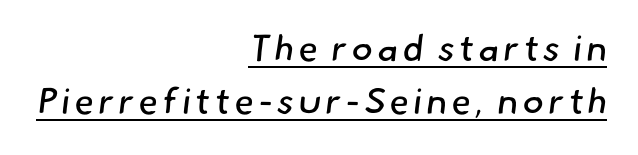
{"serif": "no", "bold": "no", "weight": "regular", "width": "normal", "stroke_contrast": "low", "x_height": "small", "monospaced": "no", "underline": "yes", "align": "right", "line_spacing": "normal", "line_spacing_ratio": 1.48, "glyph_px": 36}
